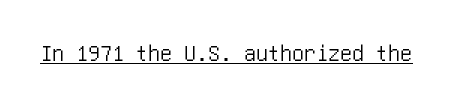
The image shows 24 px text type, upright; set normal letter spacing, underlined.
